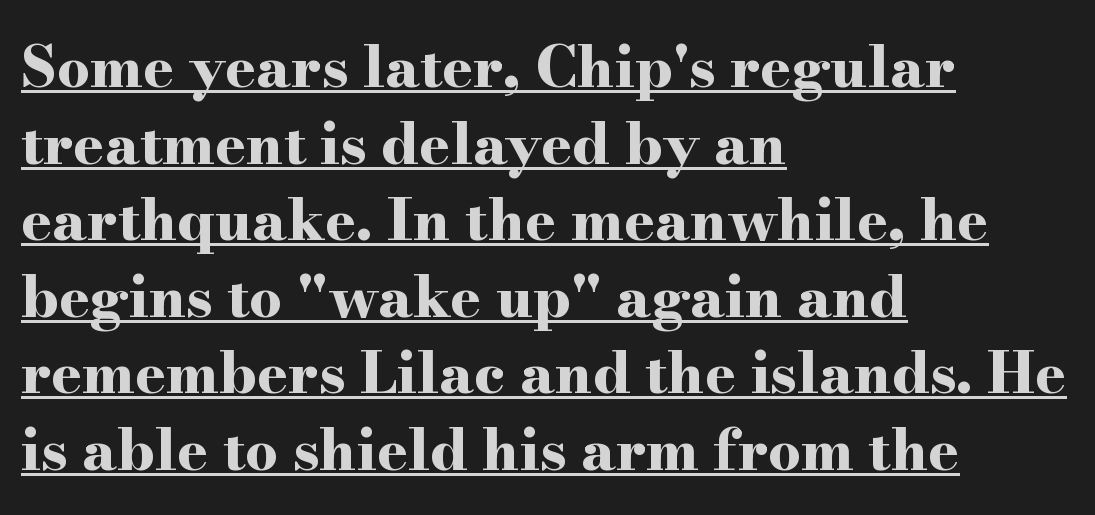
{"serif": "yes", "italic": "no", "bold": "yes", "weight": "bold", "width": "wide", "stroke_contrast": "high", "x_height": "small", "monospaced": "no", "underline": "yes", "align": "left", "line_spacing": "normal", "line_spacing_ratio": 1.32, "letter_spacing": "normal", "letter_spacing_em": 0.0, "glyph_px": 58}
